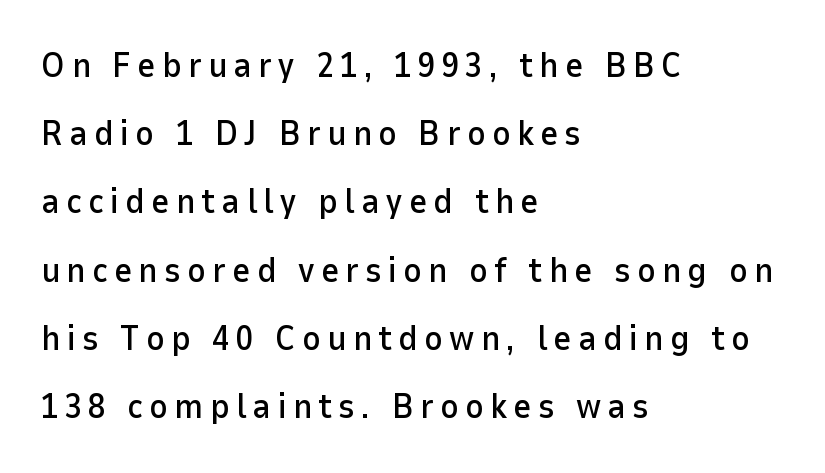
The image shows 35 px sans-serif type, upright; set left-aligned, loose line spacing (1.95x), not underlined; low stroke contrast and a medium x-height.
